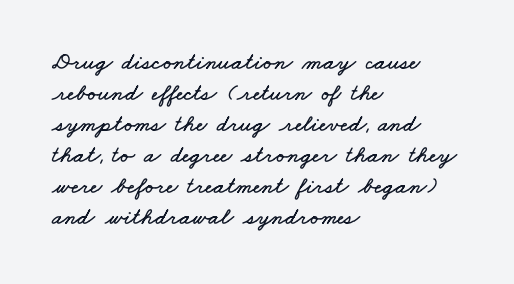
{"underline": "no", "align": "left", "line_spacing": "normal", "line_spacing_ratio": 1.29, "letter_spacing": "normal", "letter_spacing_em": 0.0, "glyph_px": 24}
